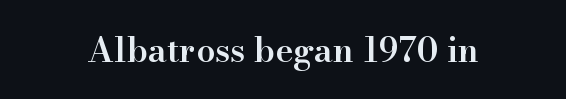
Honestly, the letter spacing is just normal — you wouldn't notice it. The lettering stays uniformly vertical, giving the passage a roman look. The sample has been set in demibold, a notch under bold. The type family on display is of the serif kind. Note the varied advance widths — an 'i' is clearly narrower than an 'm'.
